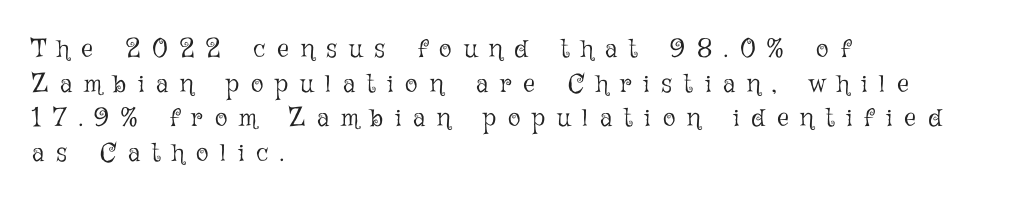
A typesetter would call this heavily tracked-out type. Vertical strokes here are truly vertical. No extra ink here — the face is not bold. Does the leading feel generous? No, just average. Underlining? Definitely not there. Layout note: lines flush left.
